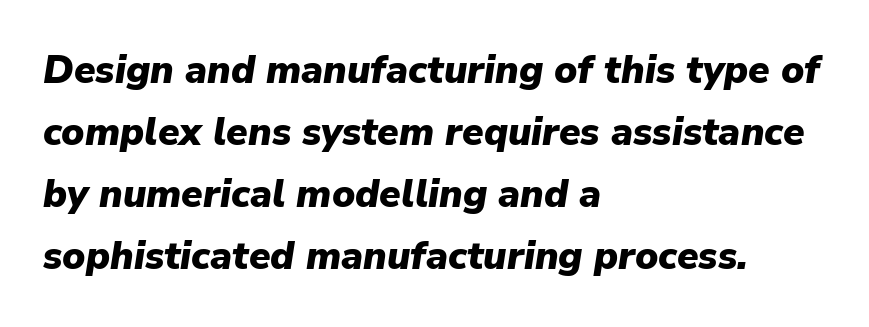
Q: Is the text bold? A: Yes.
Q: Is the text italic (slanted)? A: Yes, it leans right by about 9 degrees.
Q: Is the text underlined? A: No.
Q: How is the paragraph aligned? A: Left-aligned.
Q: Is the spacing between letters normal or unusually wide? A: Normal.
Q: Is the spacing between lines tight, normal or loose? A: Normal.
Q: Width (condensed, normal, or wide)? A: Normal.
Q: Stroke contrast? A: Low.
Q: x-height? A: Medium.
Q: Monospaced? A: No.
